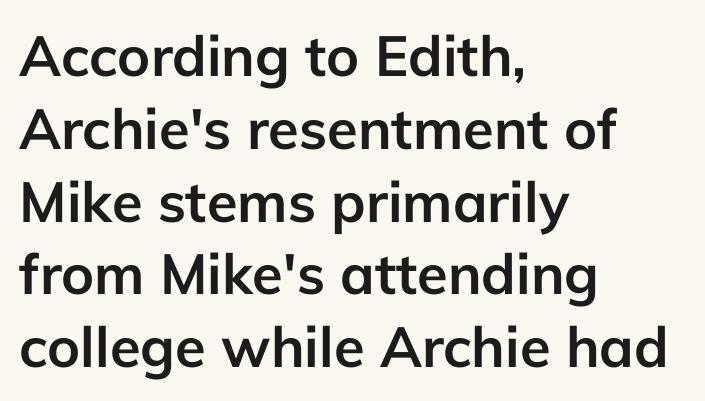
The space between consecutive lines is moderate. On the weight axis this lands at bold, roughly 700. Plain, unruled lines of type. Tall strokes in this sample are plumb rather than angled. Tracking value appears to be zero — textbook default spacing.
